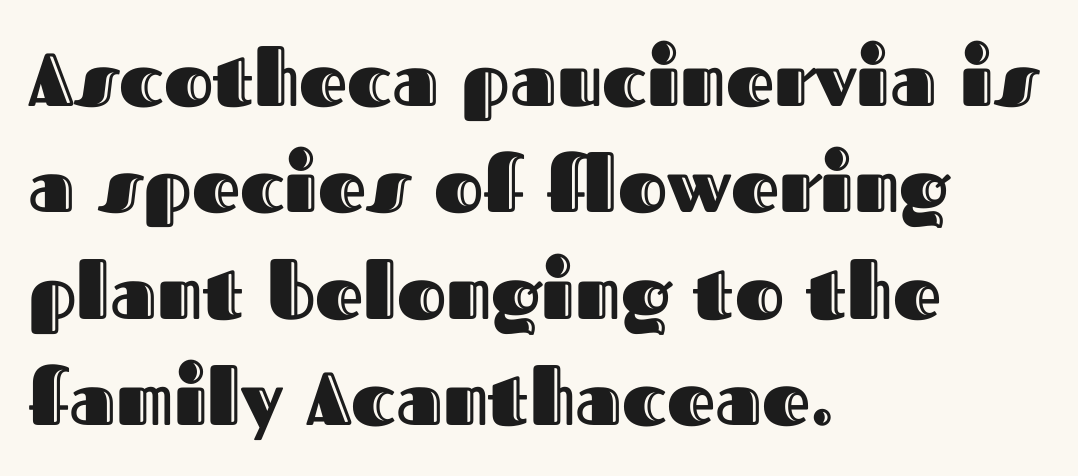
Q: Is the text italic (slanted)? A: No, it is upright.
Q: Is the text underlined? A: No.
Q: How is the paragraph aligned? A: Left-aligned.
Q: Is the spacing between letters normal or unusually wide? A: Normal.
Q: Is the spacing between lines tight, normal or loose? A: Normal.
Q: Width (condensed, normal, or wide)? A: Normal.
Q: x-height? A: Medium.
Q: Monospaced? A: No.
